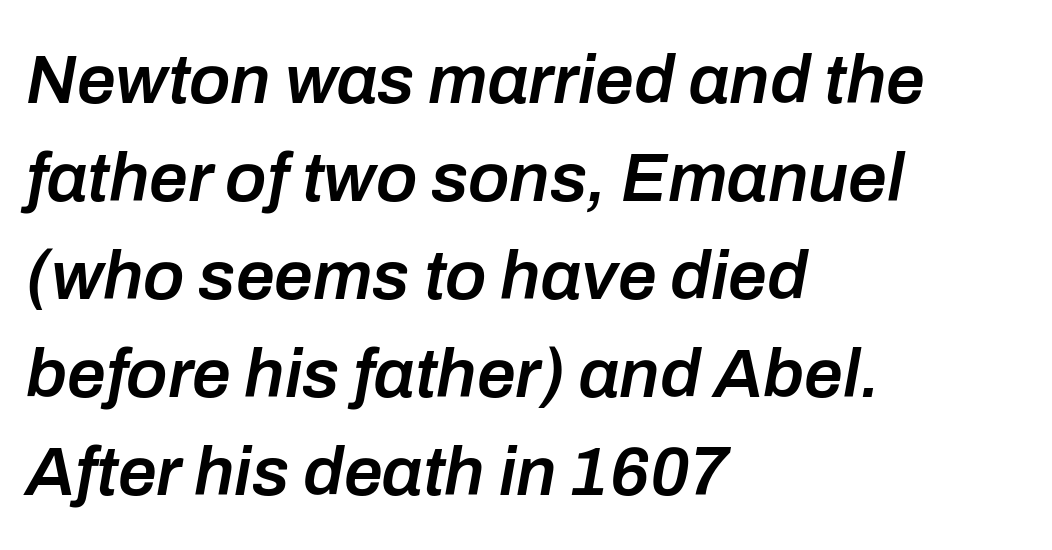
{"italic": "yes", "lean": "right", "slant_degrees": 10, "bold": "semi", "weight": "semibold", "width": "normal", "stroke_contrast": "low", "x_height": "medium", "monospaced": "no", "underline": "no", "align": "left", "line_spacing": "normal", "line_spacing_ratio": 1.42, "letter_spacing": "normal", "letter_spacing_em": 0.0, "glyph_px": 69}
